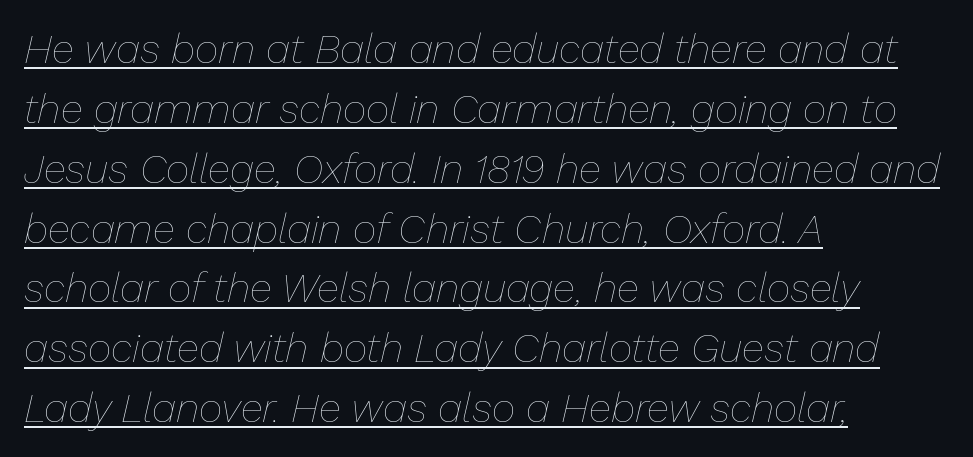
Q: Is the text bold? A: No.
Q: Is the text italic (slanted)? A: Yes, it leans right by about 13 degrees.
Q: Is the text underlined? A: Yes.
Q: How is the paragraph aligned? A: Left-aligned.
Q: Is the spacing between letters normal or unusually wide? A: Normal.
Q: Is the spacing between lines tight, normal or loose? A: Normal.
Q: Width (condensed, normal, or wide)? A: Normal.
Q: Stroke contrast? A: Low.
Q: x-height? A: Medium.
Q: Monospaced? A: No.
